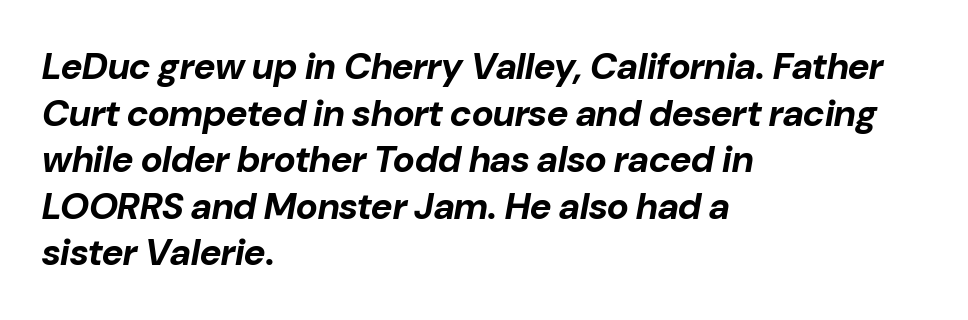
{"italic": "yes", "lean": "right", "slant_degrees": 10, "bold": "yes", "weight": "bold", "width": "normal", "stroke_contrast": "low", "x_height": "medium", "monospaced": "no", "underline": "no", "align": "left", "line_spacing": "normal", "line_spacing_ratio": 1.26, "letter_spacing": "normal", "letter_spacing_em": 0.0, "glyph_px": 37}
